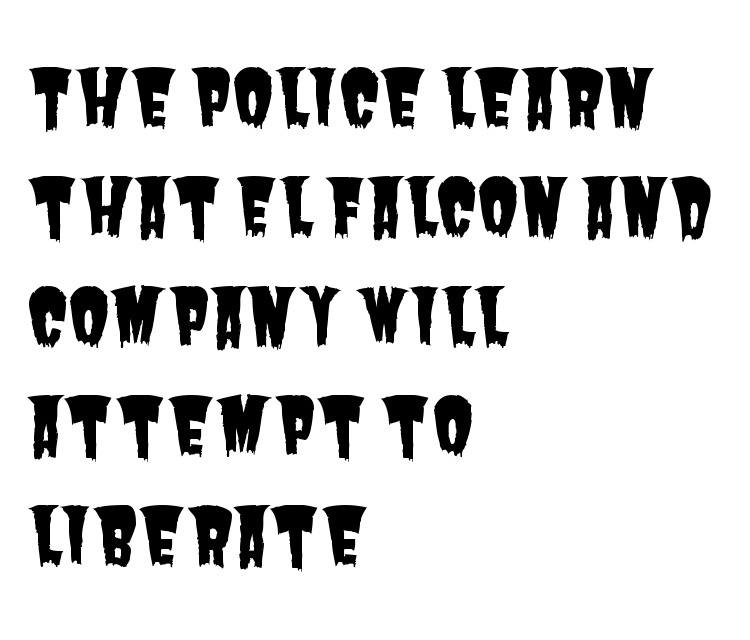
Rule under the text: the space is simply empty. Type style note: lacks serifs. Vertical spacing — default. Proportional: the letters do not fall into vertical columns.
